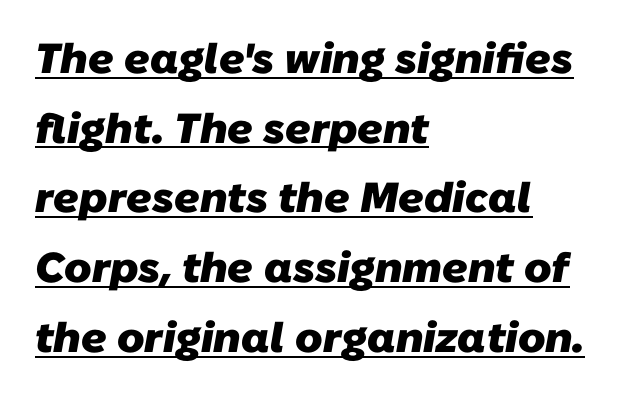
The image shows 42 px heavy sans-serif type; set left-aligned, normal line spacing (1.66x), normal letter spacing, underlined; low stroke contrast and a medium x-height.
